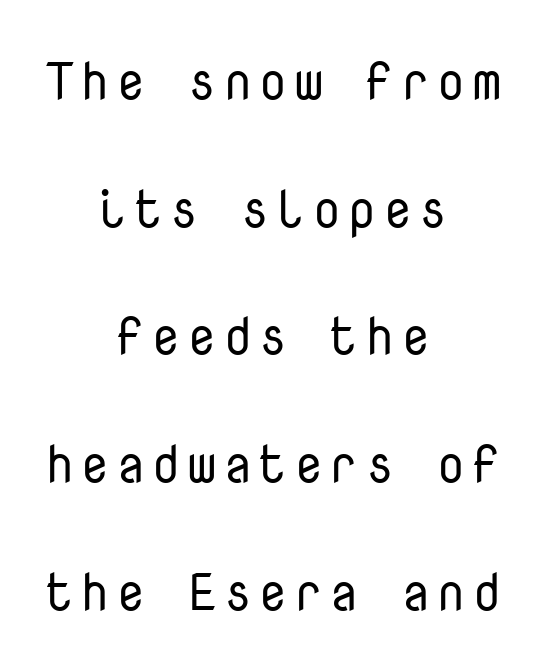
Weight: in the light-to-regular range. Posture: straight, roman, zero tilt. The typesetter chose a symmetrical, centered arrangement here. The foot of each line stays bare and open. The face used here is monospaced, like something from a code editor. You can tell from the bare stems that sans-serif type was used.
